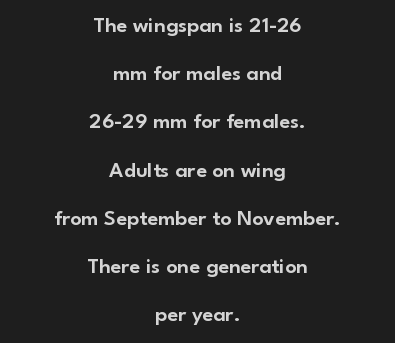
The image shows 22 px text type, upright; set centered, loose line spacing (2.19x), normal letter spacing, not underlined.
